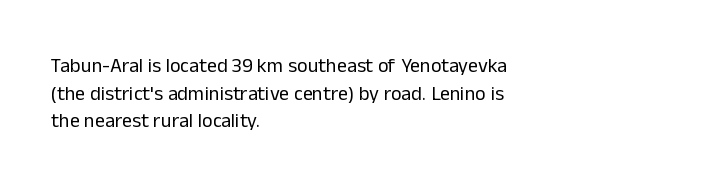
This rendering leaves character spacing at its baseline value. These lines stack with their left ends in a neat column. Reading down the column, the eye jumps a familiar distance to each next line. Stroke mass is kept to a normal reading level or below. Unlike italic type, these characters show no tilt at all. No word sits above an underline.
